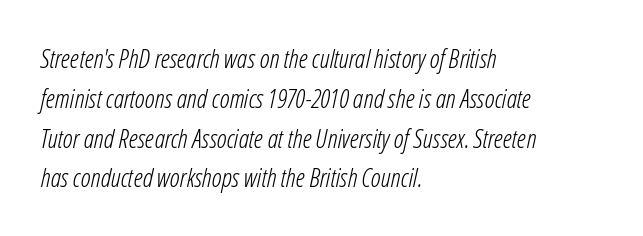
The image shows 26 px text type, italic (leaning right); set left-aligned, normal line spacing (1.53x), normal letter spacing, not underlined.
